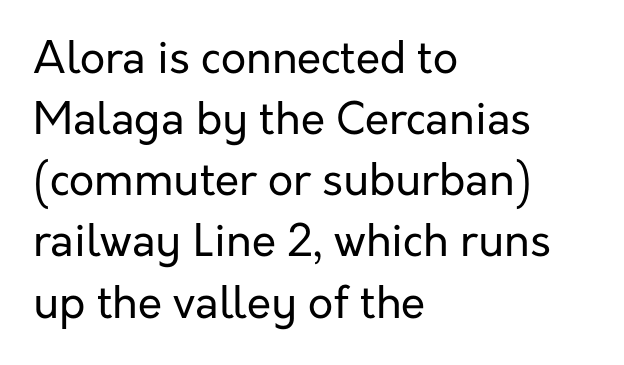
The image shows 44 px regular-weight sans-serif type, upright; set left-aligned, normal line spacing (1.39x), normal letter spacing, not underlined; low stroke contrast and a medium x-height.
